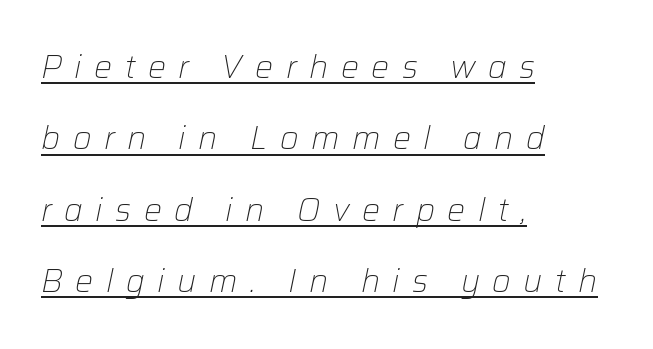
The image shows 32 px light type, italic (leaning right); set left-aligned, loose line spacing (2.23x), unusually wide letter spacing (+0.39 em), underlined; low stroke contrast and a medium x-height.
